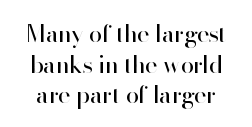
{"italic": "no", "bold": "no", "underline": "no", "line_spacing": "normal", "line_spacing_ratio": 1.28, "letter_spacing": "normal", "letter_spacing_em": 0.0, "glyph_px": 24}
